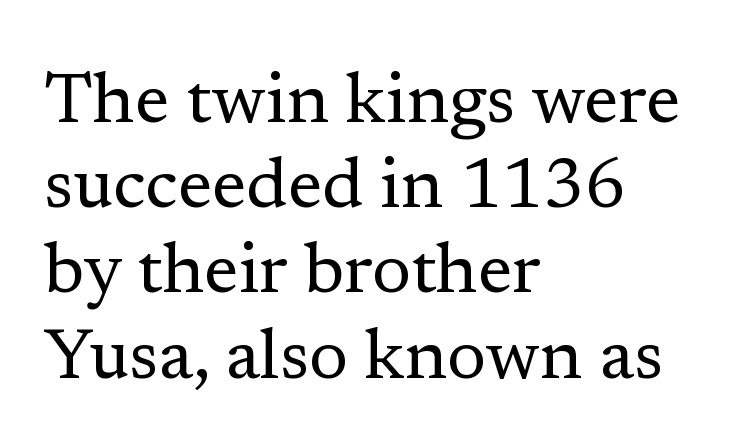
The image shows 71 px regular-weight serif type, upright; set left-aligned, line spacing 1.2x, normal letter spacing, not underlined; low stroke contrast and a medium x-height.
